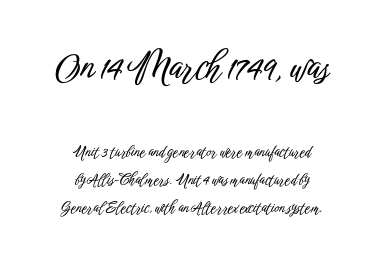
Q: Is the text italic (slanted)? A: Yes.
Q: Is the typeface a serif or a sans-serif typeface? A: Sans-serif.
Q: Is the text underlined? A: No.
Q: How is the paragraph aligned? A: Centered.
Q: Is the spacing between letters normal or unusually wide? A: Normal.
Q: Which block of text is set in a larger size, the first (top) or the second (bottom)? A: The first (top) one.
Q: Width (condensed, normal, or wide)? A: Condensed.
Q: Stroke contrast? A: Low.
Q: x-height? A: Medium.
Q: Monospaced? A: No.
